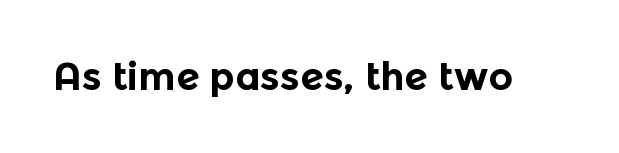
{"serif": "no", "italic": "no", "bold": "yes", "weight": "bold", "width": "normal", "x_height": "medium", "monospaced": "no", "underline": "no", "letter_spacing": "normal", "letter_spacing_em": 0.0, "glyph_px": 38}
